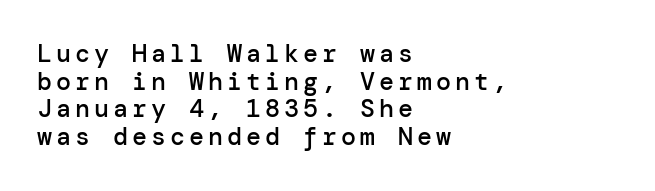
The image shows 25 px text type, upright; set left-aligned, tight line spacing (1.11x), not underlined.
